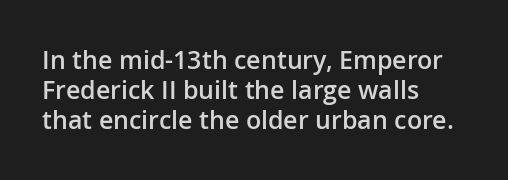
The image shows 25 px text type, upright; set left-aligned, line spacing 1.21x, normal letter spacing, not underlined.
